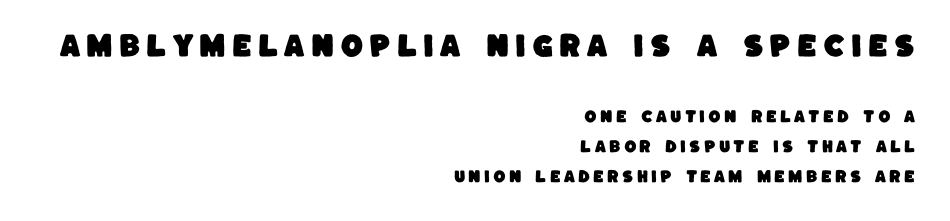
The image shows 26 px text type; set right-aligned, loose line spacing (2.14x), unusually wide letter spacing (+0.23 em), not underlined; the first (top) block is 1.86x larger.
